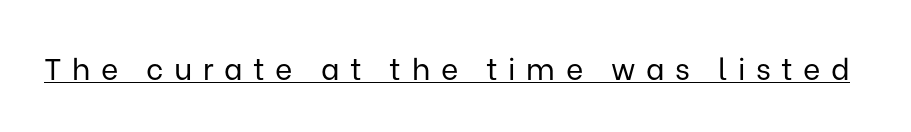
The image shows 30 px regular-weight sans-serif type, upright; set unusually wide letter spacing (+0.35 em), underlined; low stroke contrast and a medium x-height.
